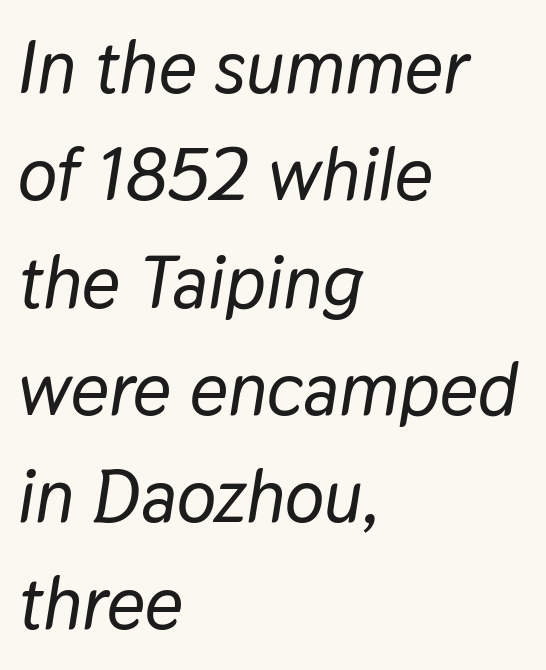
{"italic": "yes", "lean": "right", "slant_degrees": 9, "width": "normal", "stroke_contrast": "low", "x_height": "medium", "monospaced": "no", "underline": "no", "align": "left", "line_spacing": "normal", "line_spacing_ratio": 1.45, "letter_spacing": "normal", "letter_spacing_em": 0.0, "glyph_px": 74}
